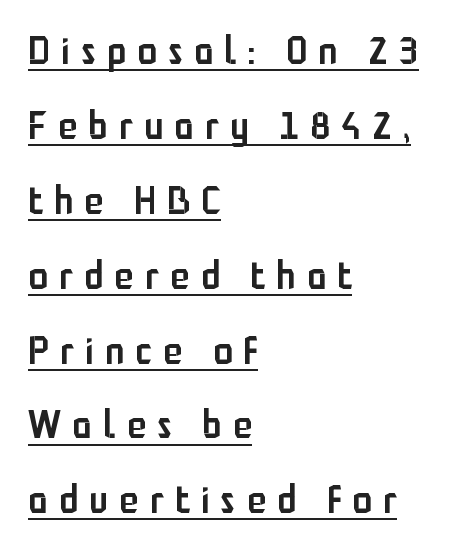
{"serif": "no", "italic": "no", "bold": "semi", "weight": "semibold", "width": "condensed", "stroke_contrast": "low", "x_height": "medium", "monospaced": "no", "underline": "yes", "align": "left", "line_spacing": "loose", "line_spacing_ratio": 1.92, "letter_spacing": "wide", "letter_spacing_em": 0.29, "glyph_px": 39}
